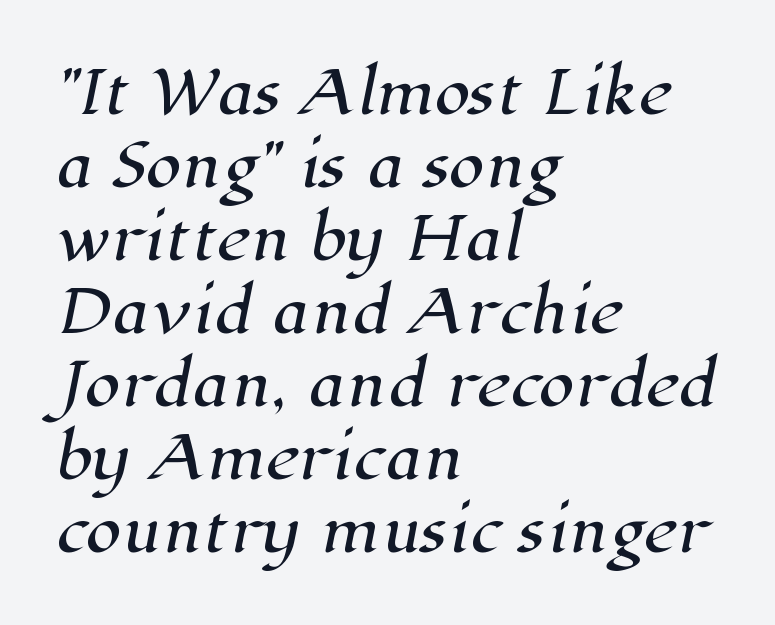
The image shows 58 px serif type; set left-aligned, normal line spacing (1.26x), normal letter spacing, not underlined; high stroke contrast and a medium x-height.
